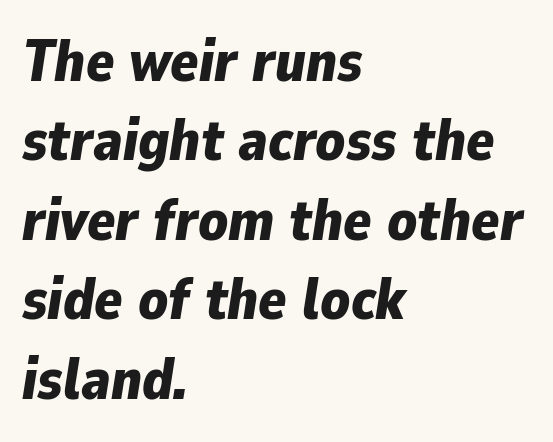
Q: Is the text bold? A: Yes.
Q: Is the text italic (slanted)? A: Yes, it leans right by about 9 degrees.
Q: Is the text underlined? A: No.
Q: How is the paragraph aligned? A: Left-aligned.
Q: Is the spacing between letters normal or unusually wide? A: Normal.
Q: Is the spacing between lines tight, normal or loose? A: Normal.
Q: Width (condensed, normal, or wide)? A: Normal.
Q: Stroke contrast? A: Low.
Q: x-height? A: Medium.
Q: Monospaced? A: No.
